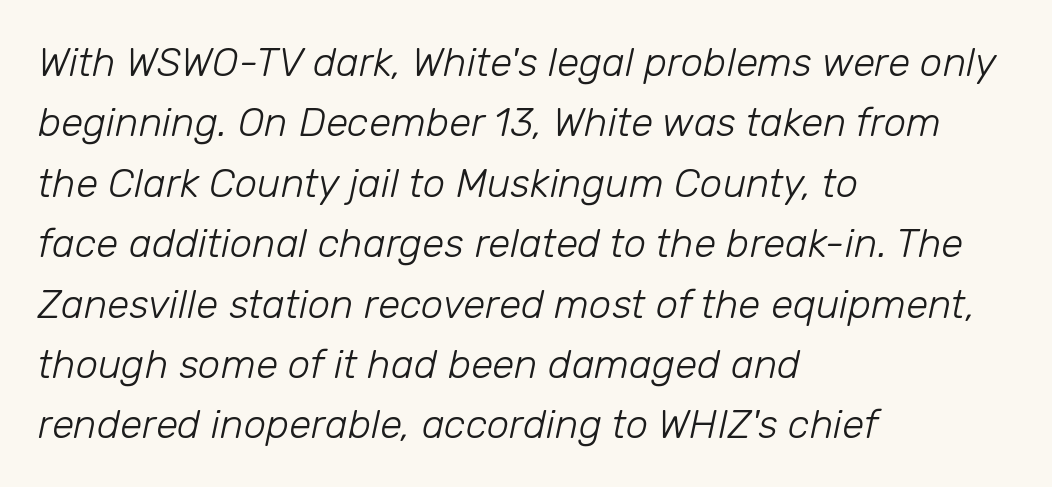
The image shows 40 px light type, italic (leaning right); set left-aligned, normal line spacing (1.51x), normal letter spacing, not underlined; low stroke contrast and a medium x-height.
